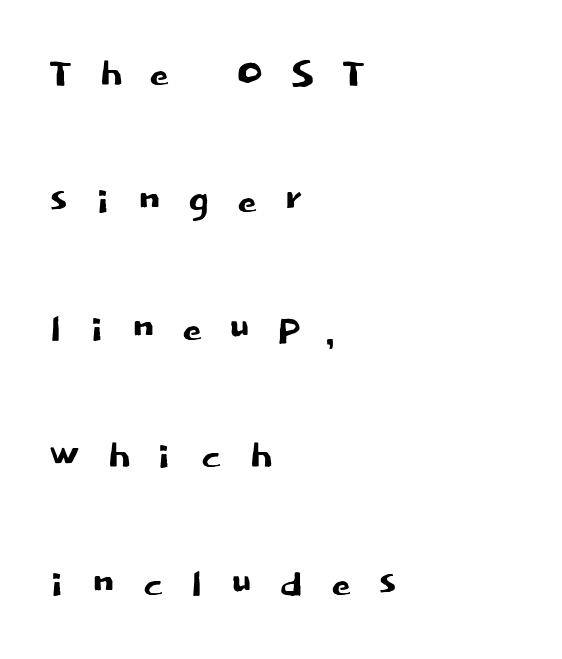
{"serif": "no", "italic": "no", "width": "normal", "stroke_contrast": "low", "x_height": "large", "monospaced": "no", "underline": "no", "align": "left", "line_spacing": "loose", "line_spacing_ratio": 2.45, "letter_spacing": "wide", "letter_spacing_em": 0.47, "glyph_px": 52}
